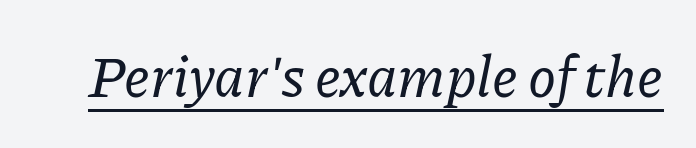
Q: Is the text italic (slanted)? A: Yes, it leans right by about 11 degrees.
Q: Is the typeface a serif or a sans-serif typeface? A: Serif.
Q: Is the text underlined? A: Yes.
Q: Is the spacing between letters normal or unusually wide? A: Normal.
Q: Width (condensed, normal, or wide)? A: Normal.
Q: Stroke contrast? A: Low.
Q: x-height? A: Medium.
Q: Monospaced? A: No.
